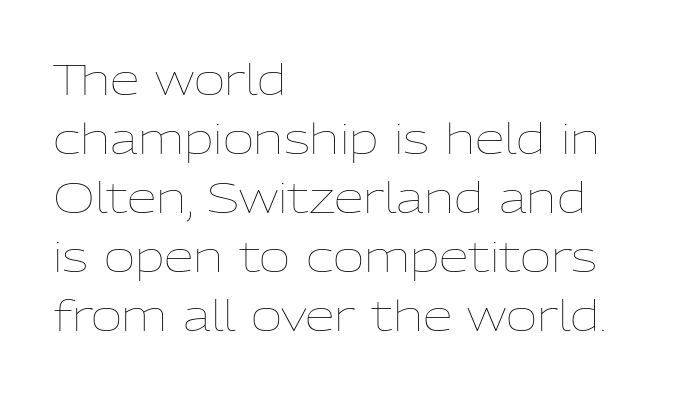
The image shows 43 px thin type, upright; set left-aligned, normal line spacing (1.37x), normal letter spacing, not underlined; low stroke contrast and a medium x-height.
